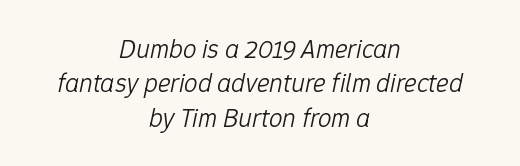
{"italic": "yes", "lean": "right", "slant_degrees": 12, "bold": "no", "underline": "no", "align": "center", "line_spacing": "normal", "line_spacing_ratio": 1.27, "letter_spacing": "normal", "letter_spacing_em": 0.0, "glyph_px": 27}
